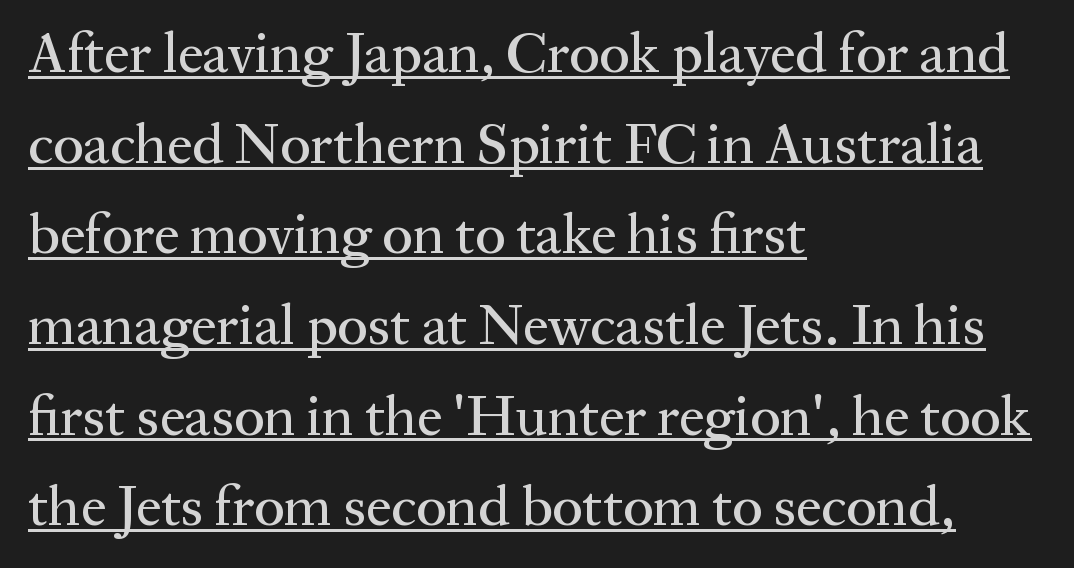
{"serif": "yes", "italic": "no", "width": "normal", "stroke_contrast": "medium", "x_height": "medium", "monospaced": "no", "underline": "yes", "align": "left", "line_spacing": "normal", "line_spacing_ratio": 1.59, "letter_spacing": "normal", "letter_spacing_em": 0.0, "glyph_px": 57}
